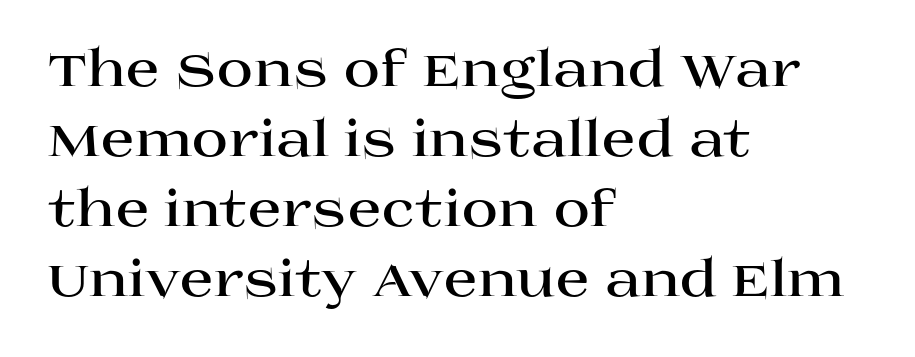
The image shows 50 px bold, wide serif type, upright; set left-aligned, normal line spacing (1.4x), normal letter spacing, not underlined; high stroke contrast and a large x-height.
